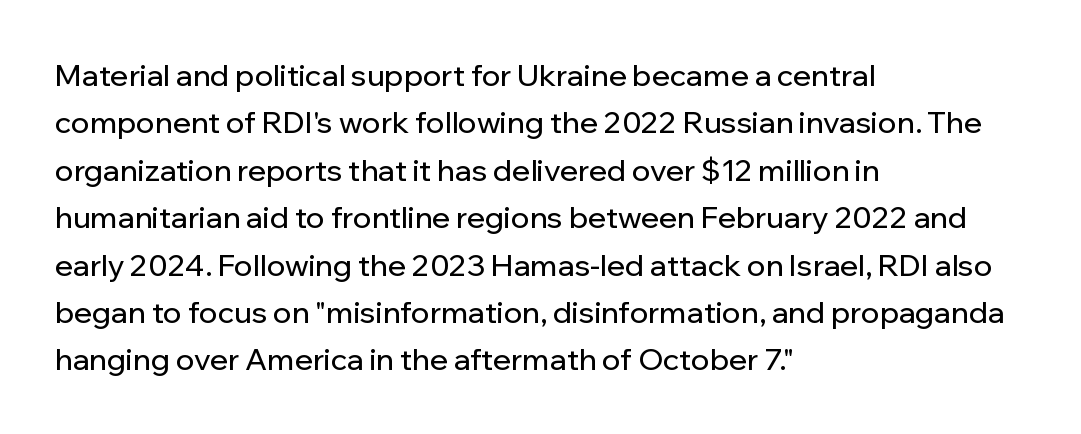
The image shows 30 px sans-serif type, upright; set left-aligned, normal line spacing (1.58x), normal letter spacing, not underlined; low stroke contrast and a medium x-height.
